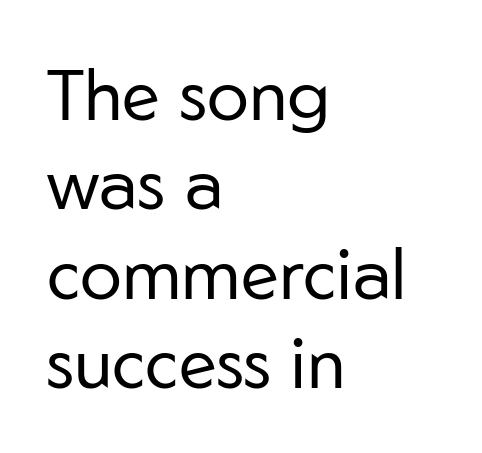
The image shows 71 px regular-weight sans-serif type, upright; set left-aligned, normal line spacing (1.26x), normal letter spacing, not underlined; low stroke contrast and a medium x-height.
